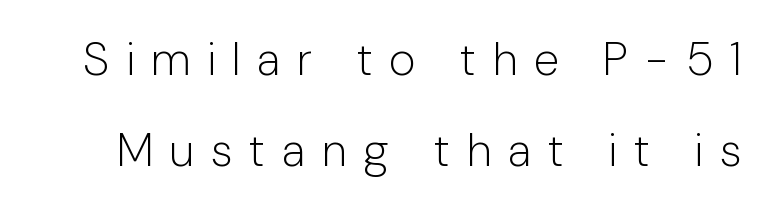
A typesetter would call this leading open, well beyond the default. The gap between lines stays unmarked. The face used here is proportionally spaced, like ordinary book or web type. Is there any slant? The stems are plumb. A sans-serif font was chosen for this passage.
